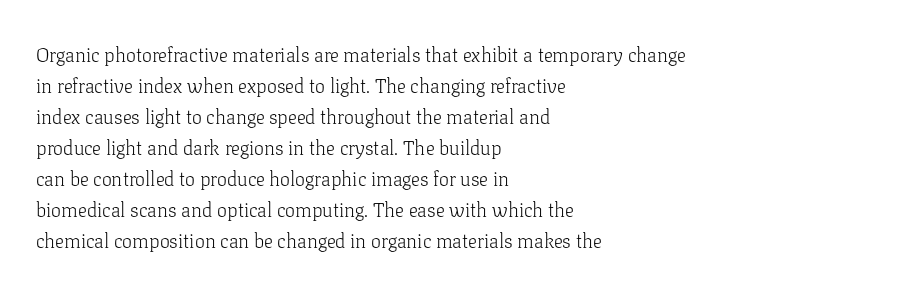
Q: Is the text bold? A: No.
Q: Is the text italic (slanted)? A: No, it is upright.
Q: Is the text underlined? A: No.
Q: How is the paragraph aligned? A: Left-aligned.
Q: Is the spacing between letters normal or unusually wide? A: Normal.
Q: Is the spacing between lines tight, normal or loose? A: Normal.
